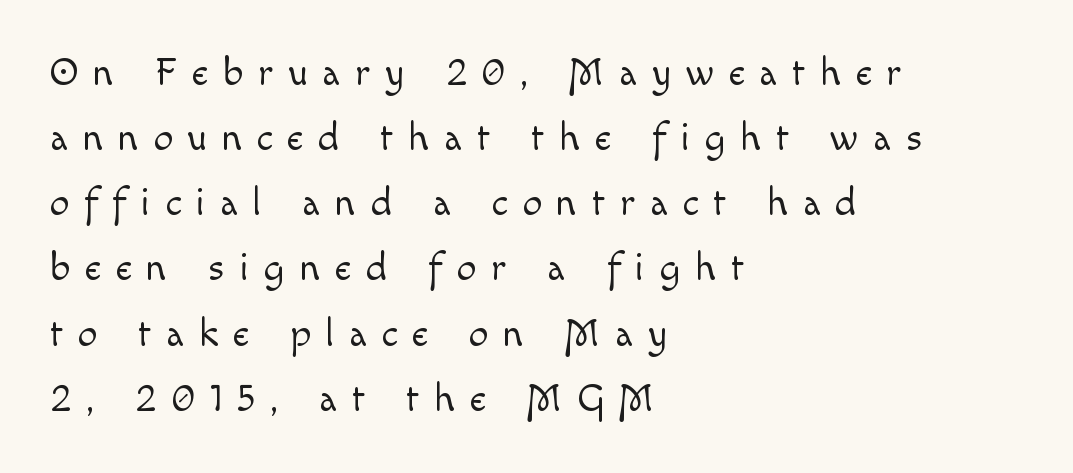
{"italic": "no", "bold": "no", "weight": "light", "width": "normal", "x_height": "small", "monospaced": "no", "underline": "no", "align": "left", "line_spacing": "normal", "line_spacing_ratio": 1.67, "letter_spacing": "wide", "letter_spacing_em": 0.38, "glyph_px": 39}
